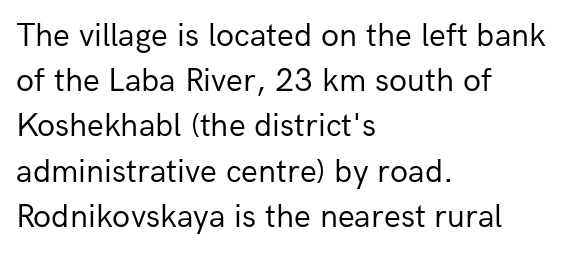
The image shows 33 px regular-weight sans-serif type, upright; set left-aligned, normal line spacing (1.37x), normal letter spacing, not underlined; low stroke contrast and a medium x-height.
